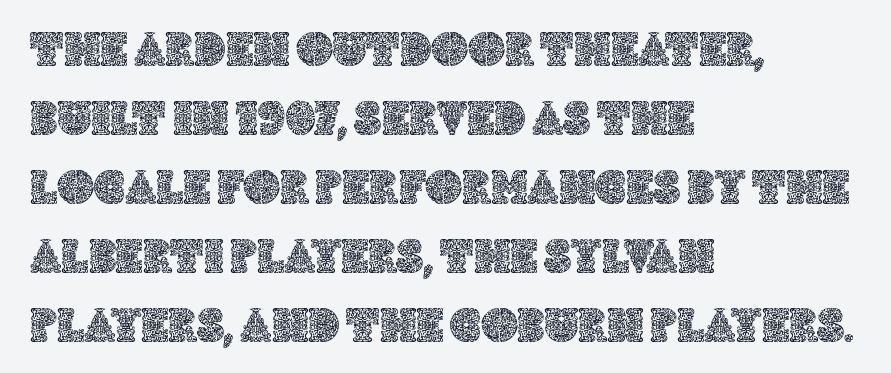
Q: Is the text italic (slanted)? A: No, it is upright.
Q: Is the text underlined? A: No.
Q: How is the paragraph aligned? A: Left-aligned.
Q: Is the spacing between letters normal or unusually wide? A: Normal.
Q: Is the spacing between lines tight, normal or loose? A: Normal.
Q: Width (condensed, normal, or wide)? A: Normal.
Q: x-height? A: Large.
Q: Monospaced? A: No.
